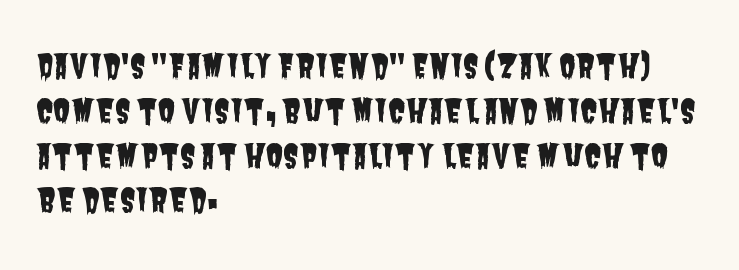
The image shows 32 px condensed sans-serif type; set left-aligned, normal line spacing (1.4x), normal letter spacing, not underlined; low stroke contrast and a large x-height.
